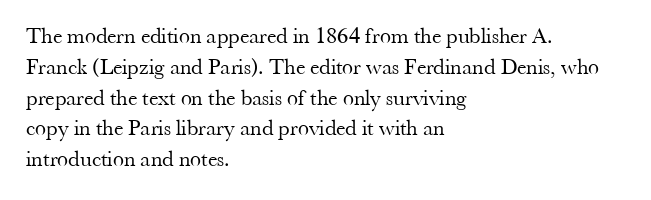
Summary of vertical rhythm: regular, with standard interline spacing. Short note: letters normally spaced. The font's upright variant was chosen for this text. Casual observation: everything's shoved over to the left.
